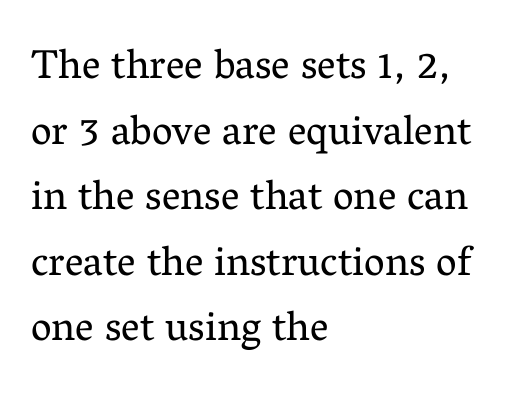
Q: Is the text bold? A: No.
Q: Is the text italic (slanted)? A: No, it is upright.
Q: Is the typeface a serif or a sans-serif typeface? A: Serif.
Q: Is the text underlined? A: No.
Q: How is the paragraph aligned? A: Left-aligned.
Q: Is the spacing between letters normal or unusually wide? A: Normal.
Q: Is the spacing between lines tight, normal or loose? A: Normal.
Q: Width (condensed, normal, or wide)? A: Normal.
Q: Stroke contrast? A: Medium.
Q: x-height? A: Medium.
Q: Monospaced? A: No.
